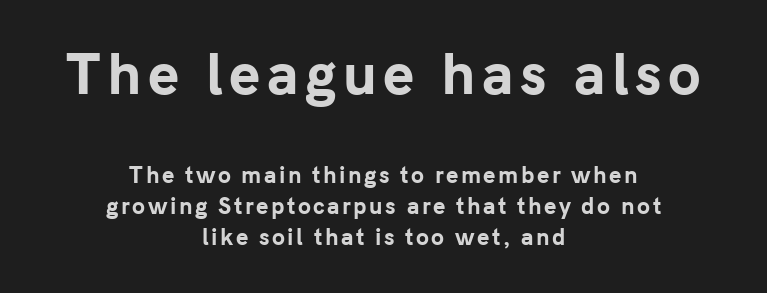
The image shows 53 px bold sans-serif type, upright; set centered, normal line spacing (1.47x), not underlined; the first (top) block is 2.52x larger; low stroke contrast and a medium x-height.
